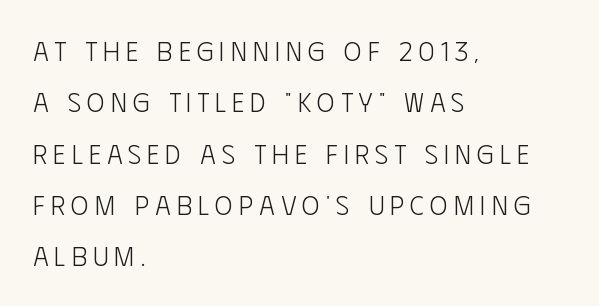
The image shows 27 px text type, upright; set left-aligned, loose line spacing (1.9x), unusually wide letter spacing (+0.22 em), not underlined.
